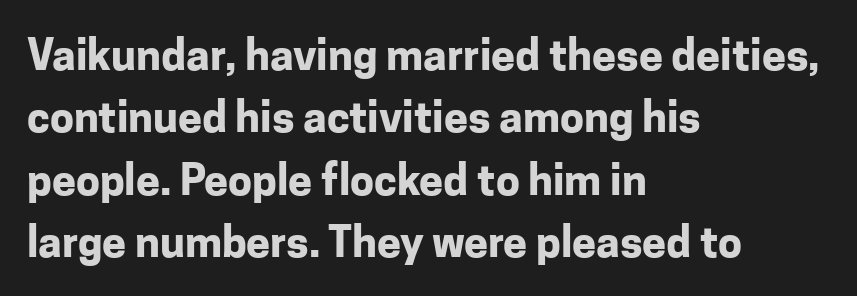
{"serif": "no", "italic": "no", "bold": "yes", "weight": "bold", "width": "normal", "stroke_contrast": "low", "x_height": "medium", "monospaced": "no", "underline": "no", "align": "left", "line_spacing": "normal", "line_spacing_ratio": 1.45, "letter_spacing": "normal", "letter_spacing_em": 0.0, "glyph_px": 43}
